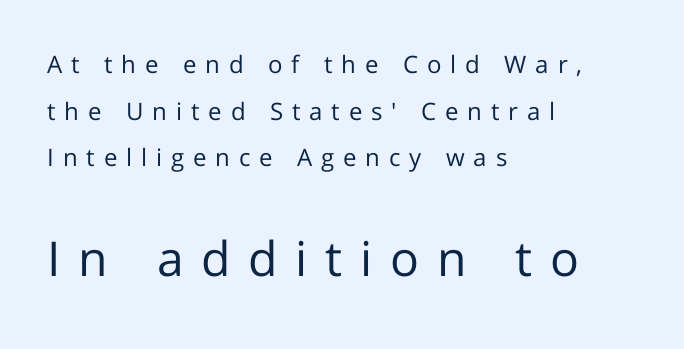
The image shows 48 px regular-weight sans-serif type, upright; set left-aligned, loose line spacing (1.94x), unusually wide letter spacing (+0.37 em), not underlined; the second (bottom) block is 2.0x larger; low stroke contrast and a medium x-height.
